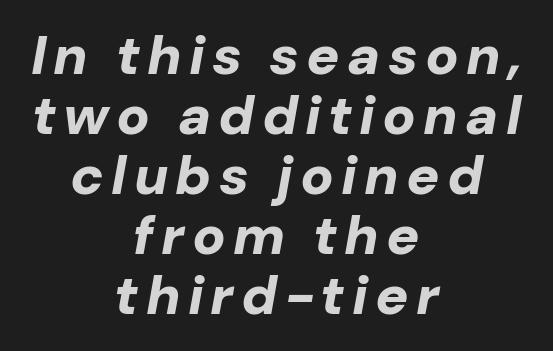
The font's italic variant was chosen for this text. Compared with a flush-left layout, this one balances lines on the center instead. Nobody drew a line under any word here. The passage shown is typed in a proportional face where columns would drift.
